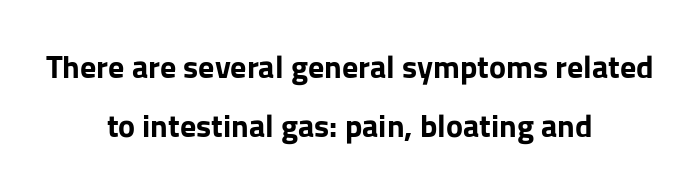
Q: Is the text bold? A: Yes.
Q: Is the text italic (slanted)? A: No, it is upright.
Q: Is the typeface a serif or a sans-serif typeface? A: Sans-serif.
Q: Is the text underlined? A: No.
Q: How is the paragraph aligned? A: Centered.
Q: Is the spacing between letters normal or unusually wide? A: Normal.
Q: Width (condensed, normal, or wide)? A: Normal.
Q: Stroke contrast? A: Low.
Q: x-height? A: Medium.
Q: Monospaced? A: No.
